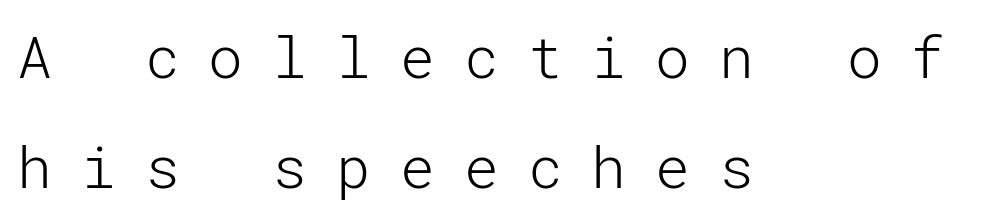
The image shows 58 px light sans-serif type, upright; set left-aligned, loose line spacing (1.9x), unusually wide letter spacing (+0.5 em), not underlined; low stroke contrast and a medium x-height.
